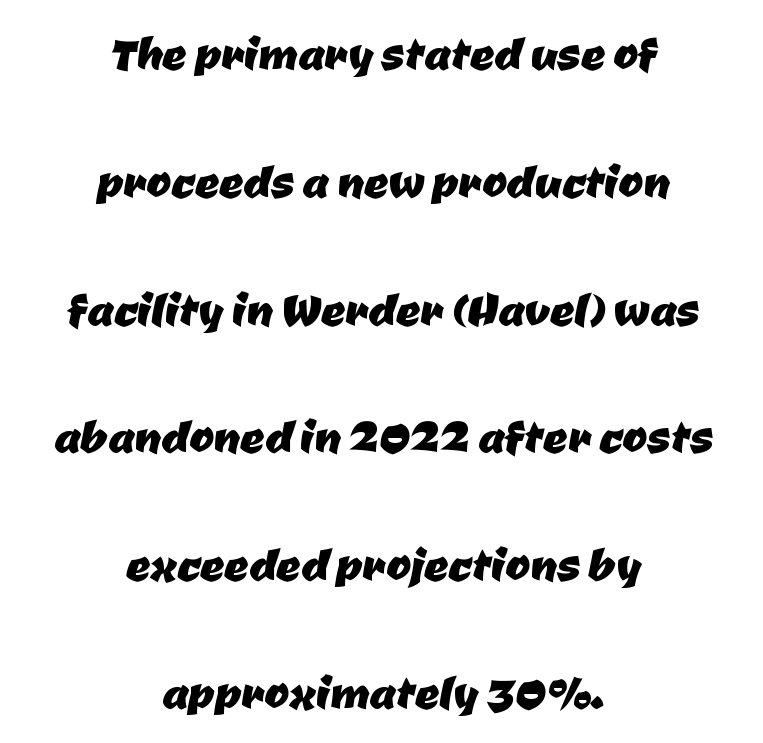
The image shows 60 px sans-serif type; set centered, loose line spacing (2.13x), normal letter spacing, not underlined; low stroke contrast and a medium x-height.
